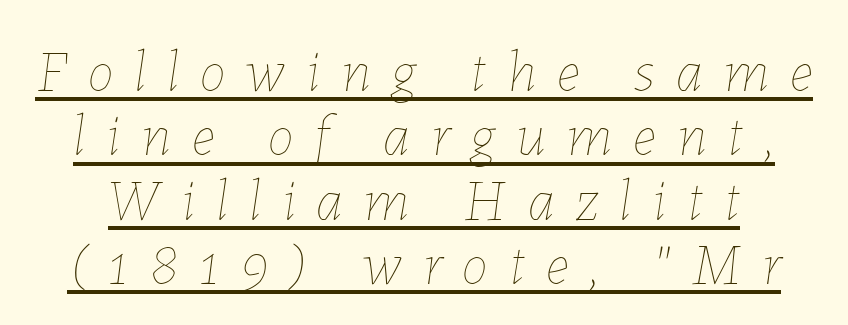
{"italic": "yes", "lean": "right", "slant_degrees": 7, "bold": "no", "weight": "thin", "width": "normal", "stroke_contrast": "low", "x_height": "medium", "monospaced": "no", "underline": "yes", "line_spacing": "tight", "line_spacing_ratio": 1.09, "letter_spacing": "wide", "letter_spacing_em": 0.36, "glyph_px": 59}
